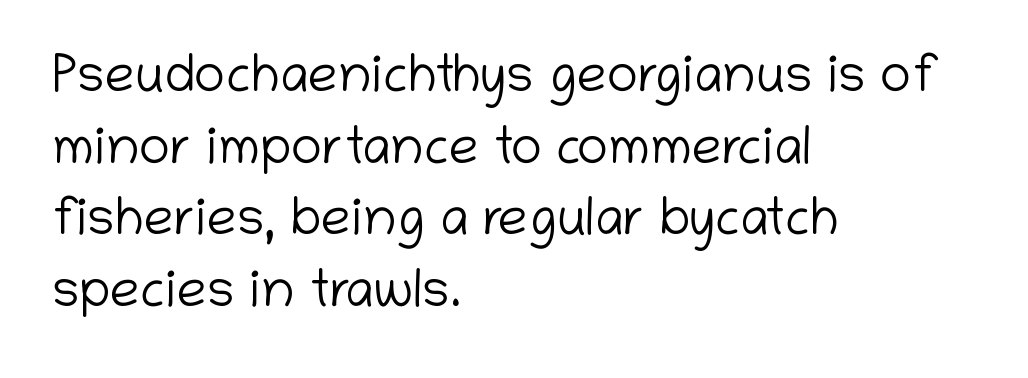
The weight tops out at a normal text grade. This block has exactly the height ordinary leading produces. Proportional: the letters do not fall into vertical columns. Descenders are the only things crossing below the line. Grotesque or geometric, the face here clearly has no serifs. Tracking value appears to be zero — textbook default spacing.
